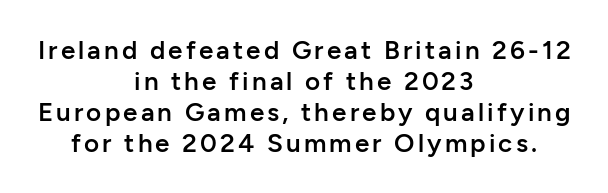
Posture: vertical. Has an underline been added? It has not. How heavy is the stroke? Medium-heavy — a semibold, shy of bold. Alignment: centered.
